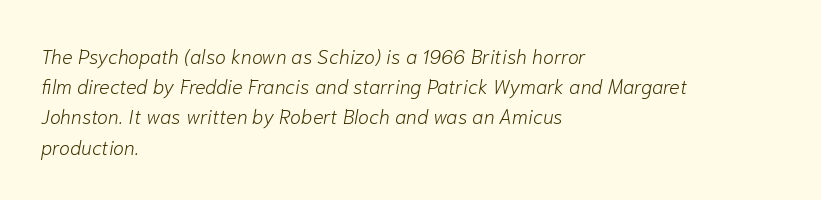
The image shows 20 px text type, italic (leaning right); set left-aligned, normal line spacing (1.51x), normal letter spacing, not underlined.
